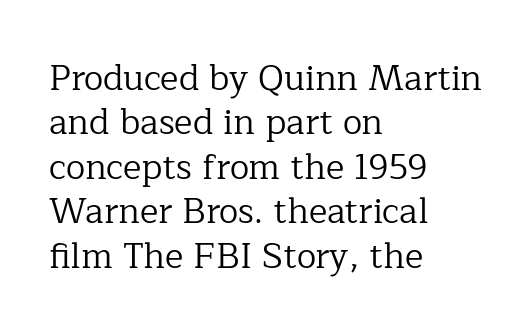
Q: Is the text bold? A: No.
Q: Is the text italic (slanted)? A: No, it is upright.
Q: Is the typeface a serif or a sans-serif typeface? A: Serif.
Q: Is the text underlined? A: No.
Q: How is the paragraph aligned? A: Left-aligned.
Q: Is the spacing between letters normal or unusually wide? A: Normal.
Q: Is the spacing between lines tight, normal or loose? A: Normal.
Q: Width (condensed, normal, or wide)? A: Normal.
Q: Stroke contrast? A: Low.
Q: x-height? A: Medium.
Q: Monospaced? A: No.
